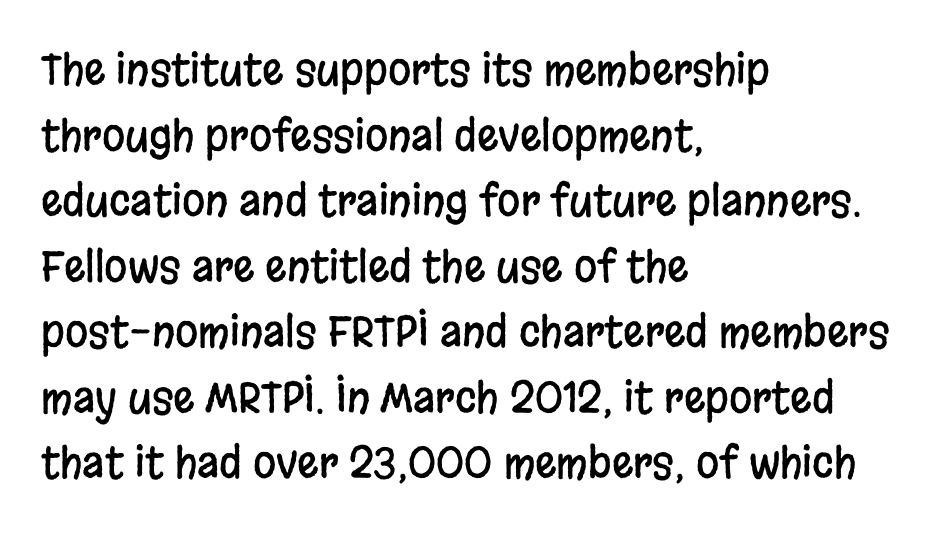
Q: Is the text italic (slanted)? A: No, it is upright.
Q: Is the typeface a serif or a sans-serif typeface? A: Sans-serif.
Q: Is the text underlined? A: No.
Q: How is the paragraph aligned? A: Left-aligned.
Q: Is the spacing between letters normal or unusually wide? A: Normal.
Q: Is the spacing between lines tight, normal or loose? A: Normal.
Q: Width (condensed, normal, or wide)? A: Condensed.
Q: Stroke contrast? A: Low.
Q: x-height? A: Large.
Q: Monospaced? A: No.
